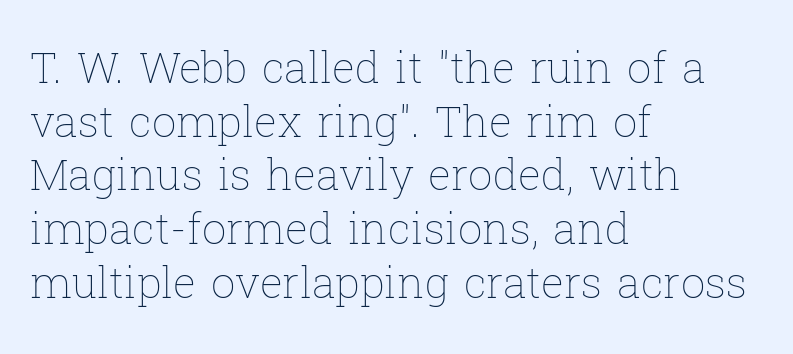
{"italic": "no", "bold": "no", "weight": "thin", "width": "normal", "stroke_contrast": "low", "x_height": "medium", "monospaced": "no", "underline": "no", "align": "left", "line_spacing": "normal", "line_spacing_ratio": 1.25, "letter_spacing": "normal", "letter_spacing_em": 0.0, "glyph_px": 43}
